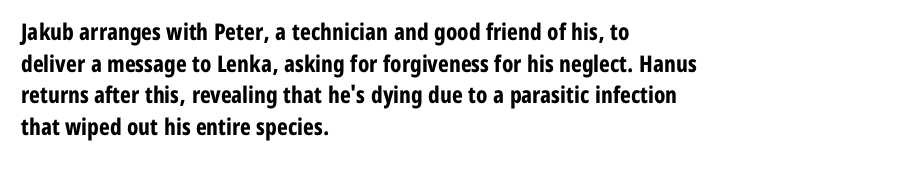
{"italic": "no", "bold": "yes", "underline": "no", "align": "left", "line_spacing": "normal", "line_spacing_ratio": 1.37, "letter_spacing": "normal", "letter_spacing_em": 0.0, "glyph_px": 23}
